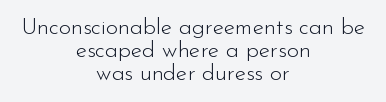
The lines are quadded center. The leading is snug, giving the passage a crowded texture. The passage shown is not bold in any degree. A typesetter would call this zero additional tracking.
